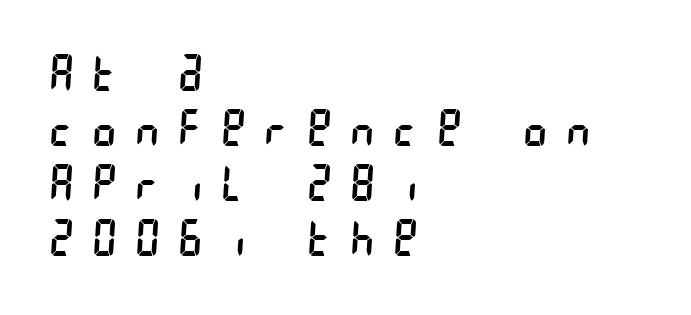
Q: Is the text bold? A: No.
Q: Is the typeface a serif or a sans-serif typeface? A: Sans-serif.
Q: Is the text underlined? A: No.
Q: How is the paragraph aligned? A: Left-aligned.
Q: Is the spacing between letters normal or unusually wide? A: Unusually wide.
Q: Is the spacing between lines tight, normal or loose? A: Tight.
Q: Width (condensed, normal, or wide)? A: Condensed.
Q: Stroke contrast? A: Low.
Q: x-height? A: Large.
